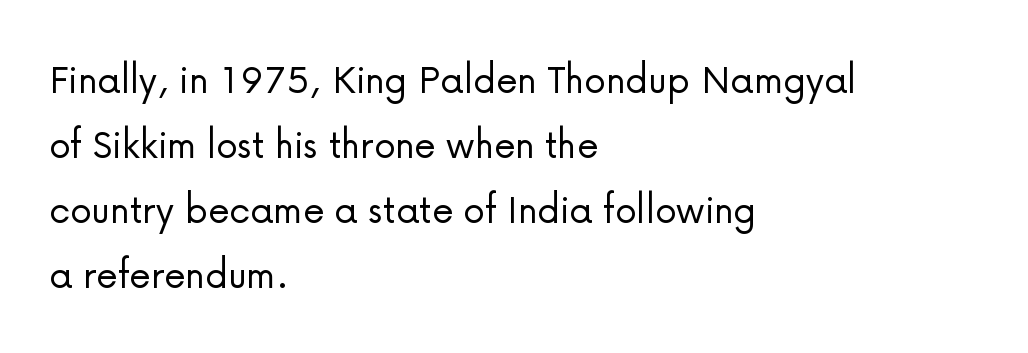
{"serif": "no", "italic": "no", "bold": "no", "weight": "light", "width": "normal", "stroke_contrast": "low", "x_height": "medium", "monospaced": "no", "underline": "no", "align": "left", "line_spacing": "normal", "line_spacing_ratio": 1.48, "letter_spacing": "normal", "letter_spacing_em": 0.0, "glyph_px": 44}
